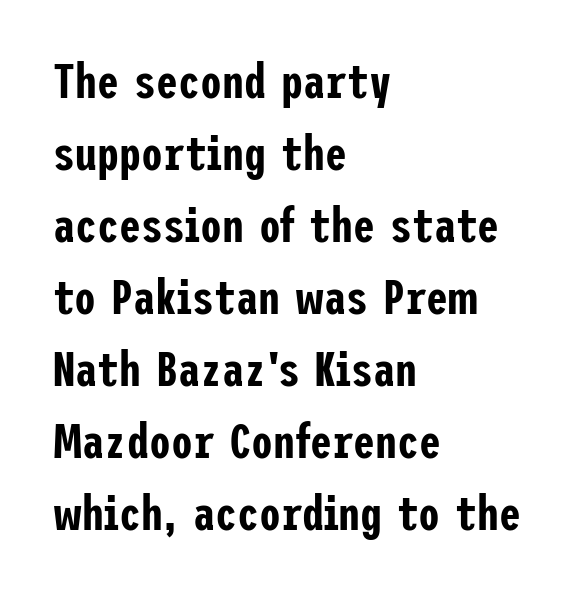
Each row of text sits above clean, open space. This rendering employs a face without finishing strokes, i.e., a sans-serif. Honestly, the row spacing looks completely unremarkable. If you drew a line through each stem, it would be perfectly vertical.
